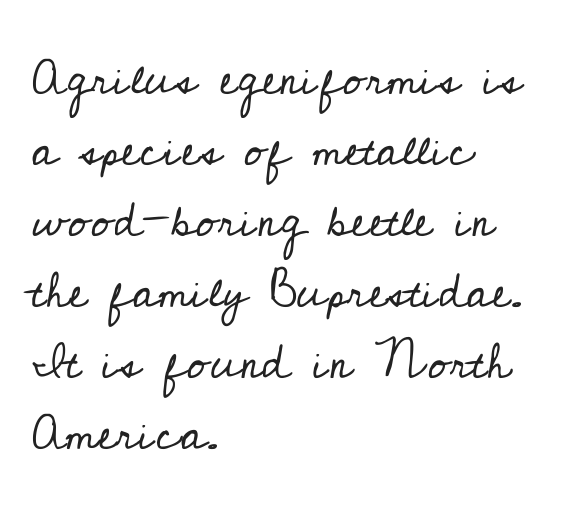
Q: Is the text bold? A: No.
Q: Is the text italic (slanted)? A: Yes.
Q: Is the typeface a serif or a sans-serif typeface? A: Serif.
Q: Is the text underlined? A: No.
Q: How is the paragraph aligned? A: Left-aligned.
Q: Is the spacing between letters normal or unusually wide? A: Normal.
Q: Is the spacing between lines tight, normal or loose? A: Normal.
Q: Width (condensed, normal, or wide)? A: Normal.
Q: Stroke contrast? A: Low.
Q: x-height? A: Small.
Q: Monospaced? A: No.
